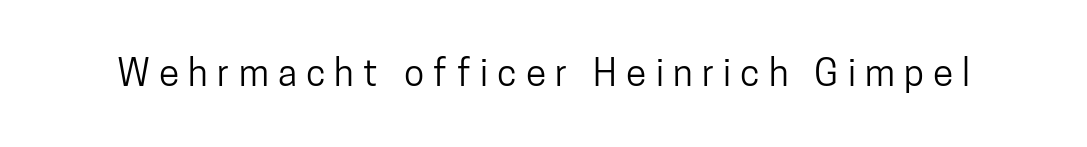
{"serif": "no", "italic": "no", "width": "condensed", "stroke_contrast": "low", "x_height": "medium", "monospaced": "no", "underline": "no", "letter_spacing": "wide", "letter_spacing_em": 0.25, "glyph_px": 37}
